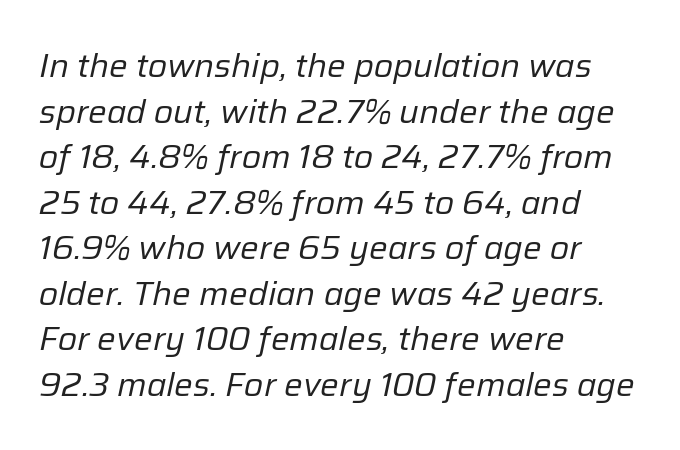
Q: Is the text bold? A: No.
Q: Is the text italic (slanted)? A: Yes, it leans right by about 12 degrees.
Q: Is the text underlined? A: No.
Q: How is the paragraph aligned? A: Left-aligned.
Q: Is the spacing between letters normal or unusually wide? A: Normal.
Q: Is the spacing between lines tight, normal or loose? A: Normal.
Q: Width (condensed, normal, or wide)? A: Normal.
Q: Stroke contrast? A: Low.
Q: x-height? A: Medium.
Q: Monospaced? A: No.
